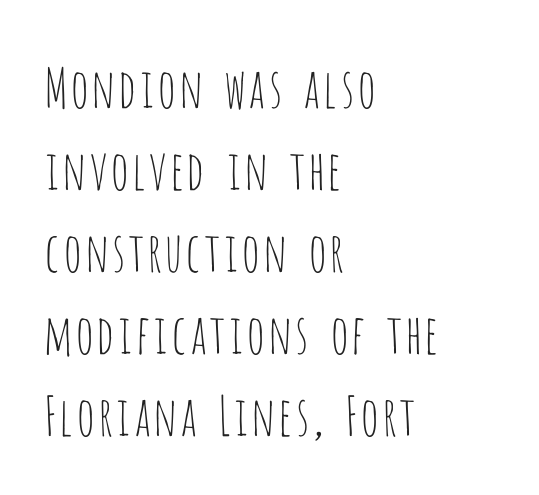
Q: Is the text bold? A: No.
Q: Is the text italic (slanted)? A: No, it is upright.
Q: Is the typeface a serif or a sans-serif typeface? A: Sans-serif.
Q: Is the text underlined? A: No.
Q: How is the paragraph aligned? A: Left-aligned.
Q: Is the spacing between letters normal or unusually wide? A: Normal.
Q: Is the spacing between lines tight, normal or loose? A: Normal.
Q: Width (condensed, normal, or wide)? A: Condensed.
Q: Stroke contrast? A: Low.
Q: x-height? A: Large.
Q: Monospaced? A: No.
